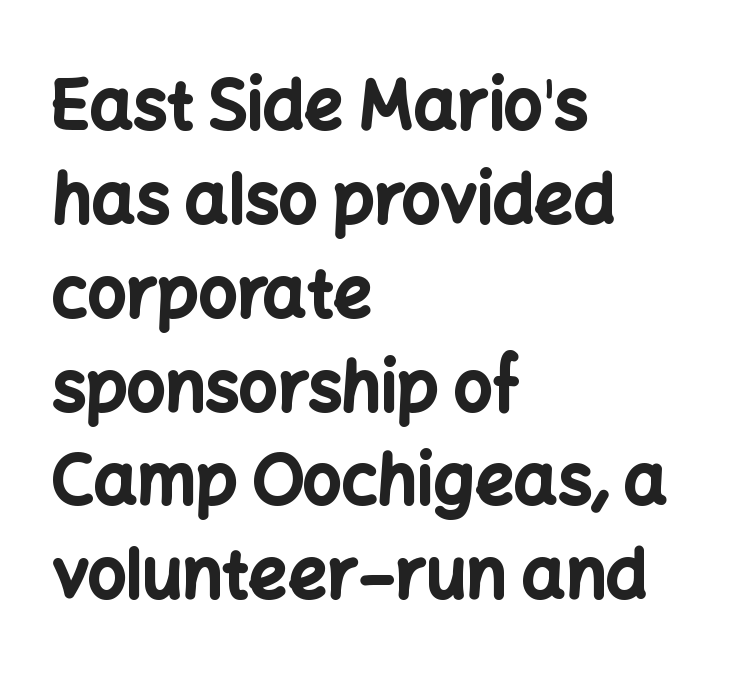
{"serif": "no", "italic": "no", "bold": "yes", "weight": "bold", "width": "normal", "stroke_contrast": "low", "x_height": "medium", "monospaced": "no", "underline": "no", "align": "left", "line_spacing": "normal", "line_spacing_ratio": 1.38, "letter_spacing": "normal", "letter_spacing_em": 0.0, "glyph_px": 68}
